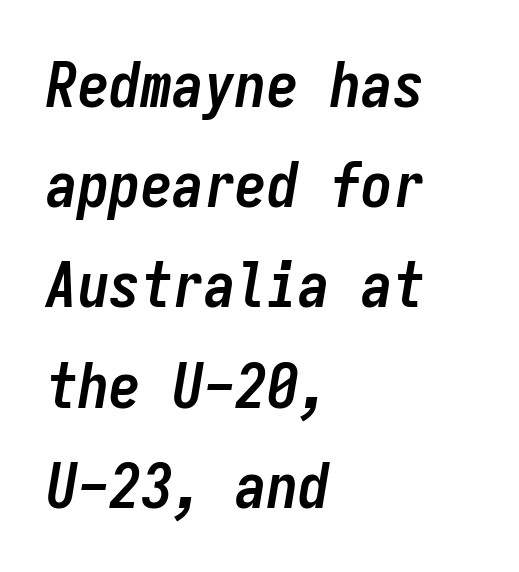
{"italic": "yes", "lean": "right", "slant_degrees": 9, "bold": "yes", "weight": "semibold", "width": "condensed", "stroke_contrast": "low", "x_height": "medium", "monospaced": "yes", "underline": "no", "align": "left", "line_spacing": "normal", "line_spacing_ratio": 1.59, "letter_spacing": "normal", "letter_spacing_em": 0.0, "glyph_px": 63}
